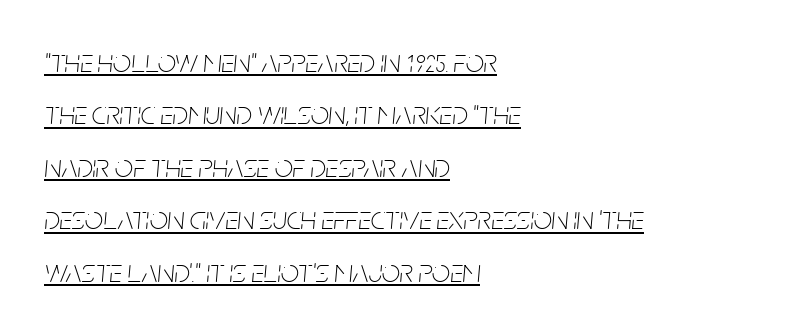
Q: Is the text bold? A: No.
Q: Is the text italic (slanted)? A: Yes, it leans right by about 5 degrees.
Q: Is the text underlined? A: Yes.
Q: How is the paragraph aligned? A: Left-aligned.
Q: Is the spacing between letters normal or unusually wide? A: Normal.
Q: Is the spacing between lines tight, normal or loose? A: Normal.
Q: Width (condensed, normal, or wide)? A: Condensed.
Q: Stroke contrast? A: Low.
Q: x-height? A: Large.
Q: Monospaced? A: No.
